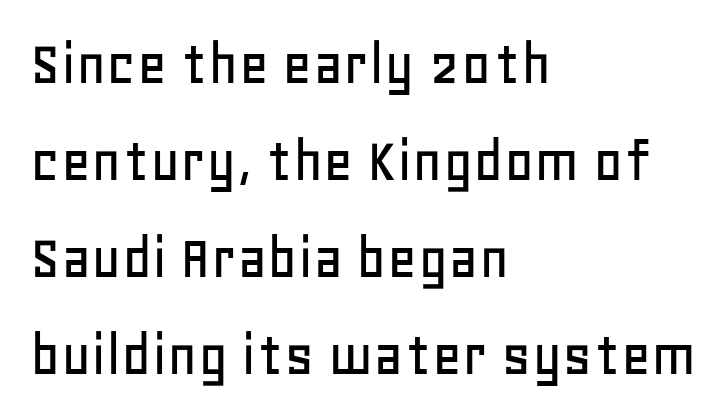
The image shows 65 px sans-serif type, upright; set left-aligned, normal line spacing (1.49x), normal letter spacing, not underlined; low stroke contrast and a large x-height.
